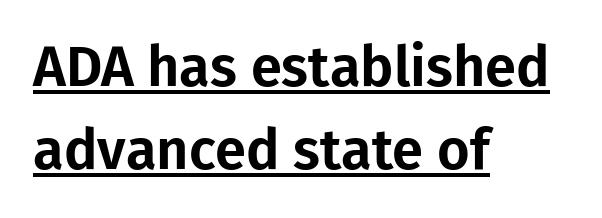
The image shows 56 px sans-serif type, upright; set left-aligned, normal line spacing (1.49x), normal letter spacing, underlined; low stroke contrast and a medium x-height.
